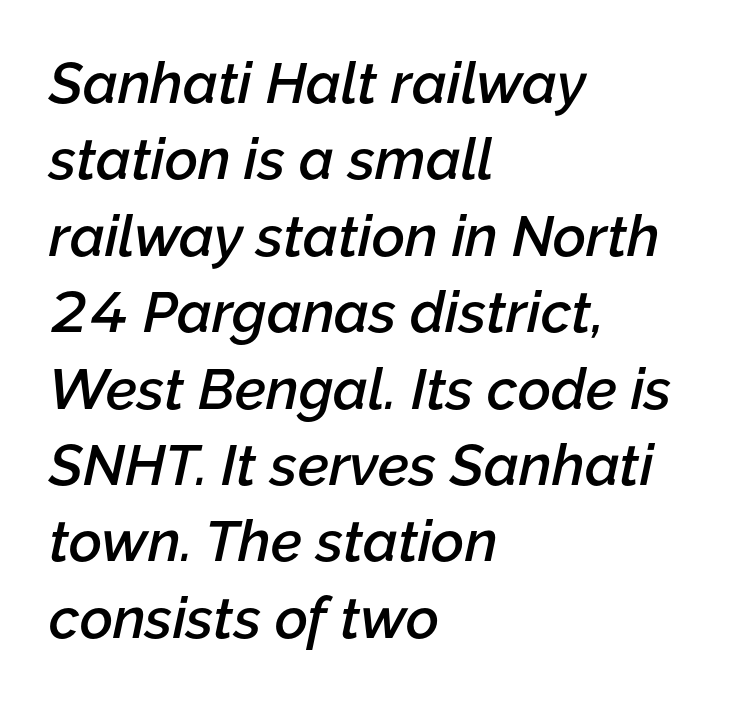
Every letter is mildly thick-stroked: semibold rather than bold. The lines are quadded left. The passage shown leans; its letterforms are oblique. Leading matches the norm, producing a regular column. Students, note that the glyphs here touch the page at normal intervals.
